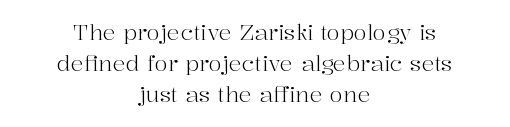
The image shows 22 px text type, upright; set centered, normal line spacing (1.41x), normal letter spacing, not underlined.
